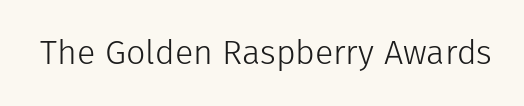
Q: Is the text bold? A: No.
Q: Is the text italic (slanted)? A: No, it is upright.
Q: Is the typeface a serif or a sans-serif typeface? A: Sans-serif.
Q: Is the text underlined? A: No.
Q: Is the spacing between letters normal or unusually wide? A: Normal.
Q: Width (condensed, normal, or wide)? A: Normal.
Q: Stroke contrast? A: Low.
Q: x-height? A: Medium.
Q: Monospaced? A: No.
